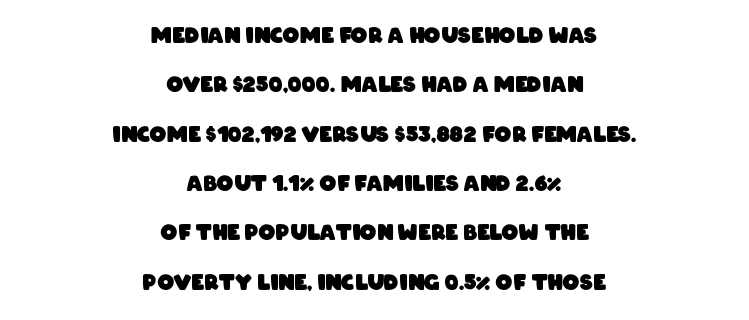
{"bold": "yes", "underline": "no", "align": "center", "line_spacing": "loose", "line_spacing_ratio": 2.35, "letter_spacing": "normal", "letter_spacing_em": 0.0, "glyph_px": 21}
